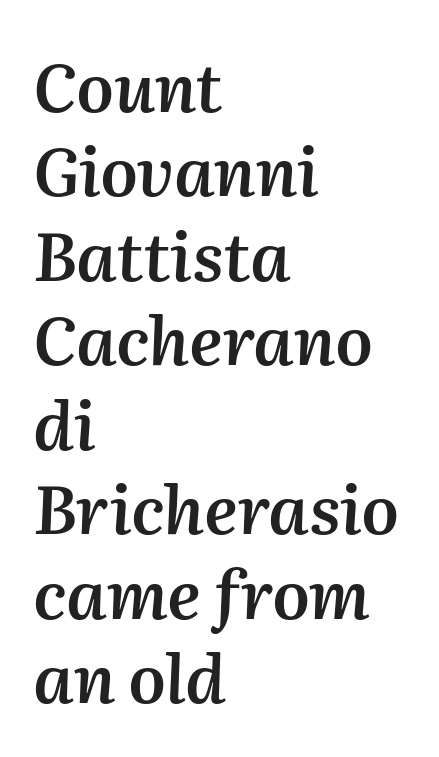
Q: Is the text bold? A: Semi-bold.
Q: Is the text italic (slanted)? A: Yes, it leans right by about 2 degrees.
Q: Is the text underlined? A: No.
Q: How is the paragraph aligned? A: Left-aligned.
Q: Is the spacing between letters normal or unusually wide? A: Normal.
Q: Is the spacing between lines tight, normal or loose? A: Normal.
Q: Width (condensed, normal, or wide)? A: Normal.
Q: Stroke contrast? A: Medium.
Q: x-height? A: Medium.
Q: Monospaced? A: No.
